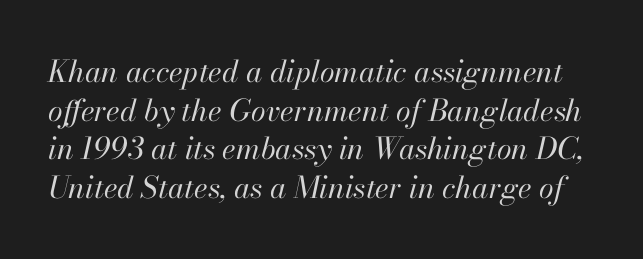
The image shows 30 px regular-weight type, italic (leaning right); set normal line spacing (1.29x), normal letter spacing, not underlined; high stroke contrast and a small x-height.
